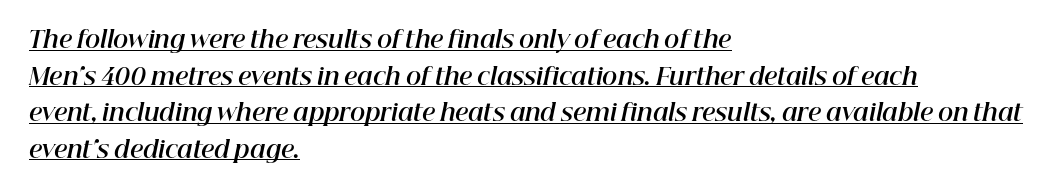
The image shows 23 px bold type, italic (leaning right); set left-aligned, normal line spacing (1.59x), normal letter spacing, underlined.
